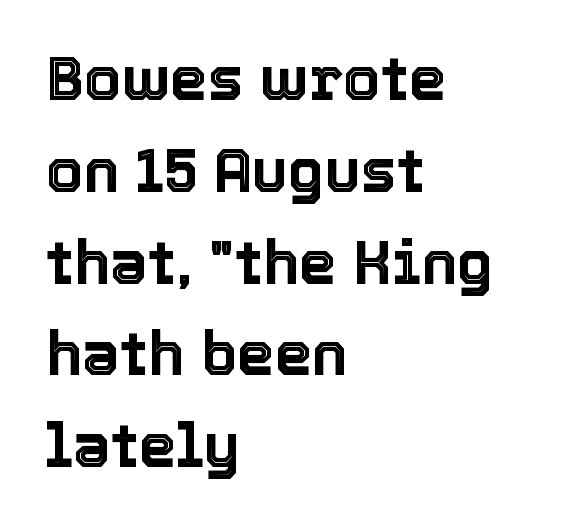
The image shows 60 px text type, upright; set left-aligned, normal line spacing (1.53x), normal letter spacing, not underlined; a medium x-height.
